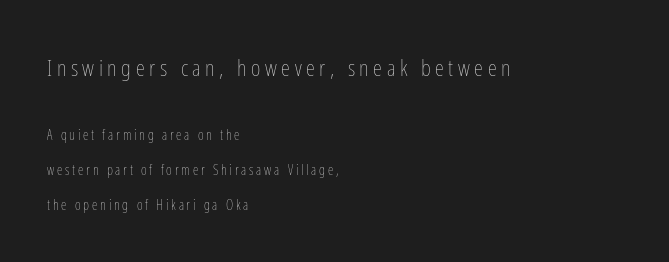
Q: Is the text bold? A: No.
Q: Is the text italic (slanted)? A: No, it is upright.
Q: Is the text underlined? A: No.
Q: How is the paragraph aligned? A: Left-aligned.
Q: Is the spacing between letters normal or unusually wide? A: Unusually wide.
Q: Is the spacing between lines tight, normal or loose? A: Loose.
Q: Which block of text is set in a larger size, the first (top) or the second (bottom)? A: The first (top) one.
